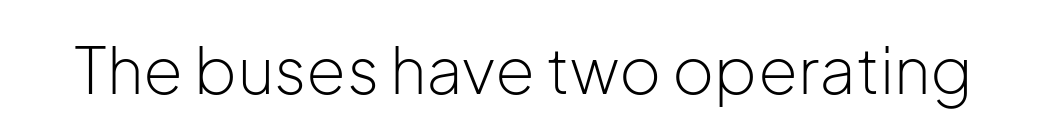
{"serif": "no", "italic": "no", "bold": "no", "weight": "light", "width": "normal", "stroke_contrast": "low", "x_height": "medium", "monospaced": "no", "underline": "no", "letter_spacing": "normal", "letter_spacing_em": 0.0, "glyph_px": 64}
